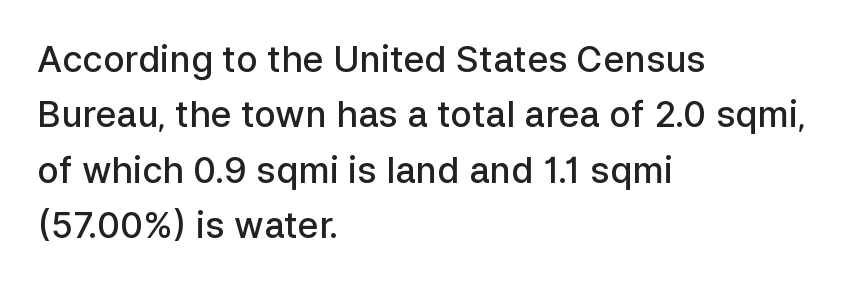
{"serif": "no", "italic": "no", "bold": "semi", "weight": "semibold", "width": "normal", "stroke_contrast": "low", "x_height": "medium", "monospaced": "no", "underline": "no", "align": "left", "line_spacing": "normal", "line_spacing_ratio": 1.54, "letter_spacing": "normal", "letter_spacing_em": 0.0, "glyph_px": 36}
